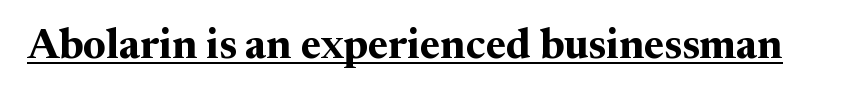
Q: Is the text bold? A: Yes.
Q: Is the text italic (slanted)? A: No, it is upright.
Q: Is the typeface a serif or a sans-serif typeface? A: Serif.
Q: Is the text underlined? A: Yes.
Q: Is the spacing between letters normal or unusually wide? A: Normal.
Q: Width (condensed, normal, or wide)? A: Normal.
Q: Stroke contrast? A: Medium.
Q: x-height? A: Medium.
Q: Monospaced? A: No.
